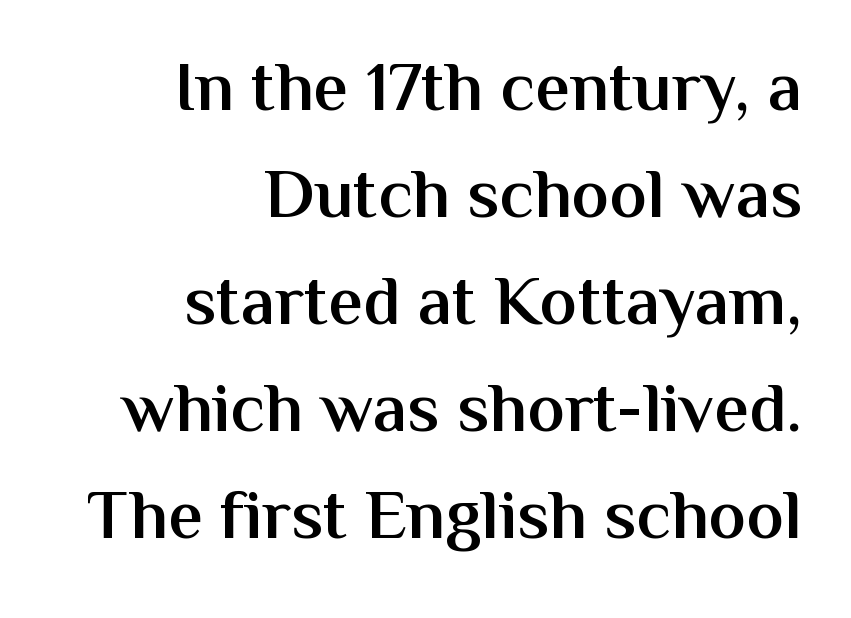
The image shows 70 px semibold sans-serif type, upright; set right-aligned, normal line spacing (1.53x), normal letter spacing, not underlined; medium stroke contrast and a medium x-height.
